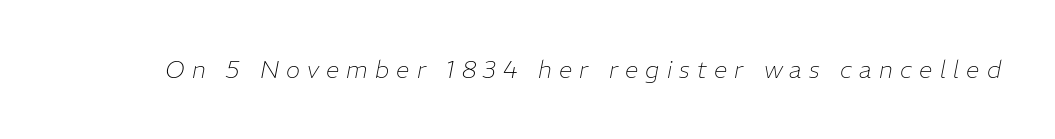
Q: Is the text bold? A: No.
Q: Is the text italic (slanted)? A: Yes, it leans right by about 11 degrees.
Q: Is the text underlined? A: No.
Q: Is the spacing between letters normal or unusually wide? A: Unusually wide.
